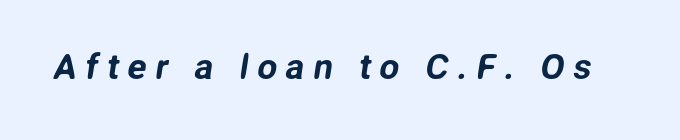
{"serif": "no", "width": "normal", "stroke_contrast": "low", "x_height": "medium", "monospaced": "no", "underline": "no", "letter_spacing": "wide", "letter_spacing_em": 0.25, "glyph_px": 35}
